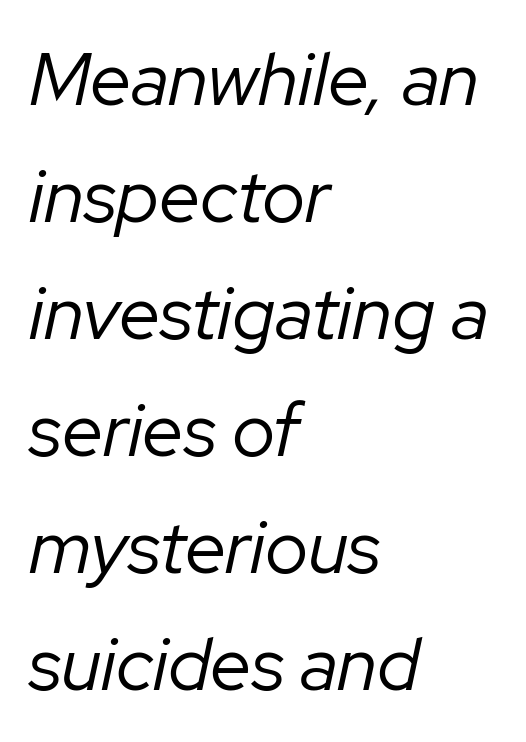
Compared with a typical body face, this is equally light or lighter still. The strip under each line holds only bare page. Here the designer chose a conventional face with non-uniform glyph widths. The horizontal fit of the characters is conventional and even. Does the copy run flush right? No — it runs flush left.
